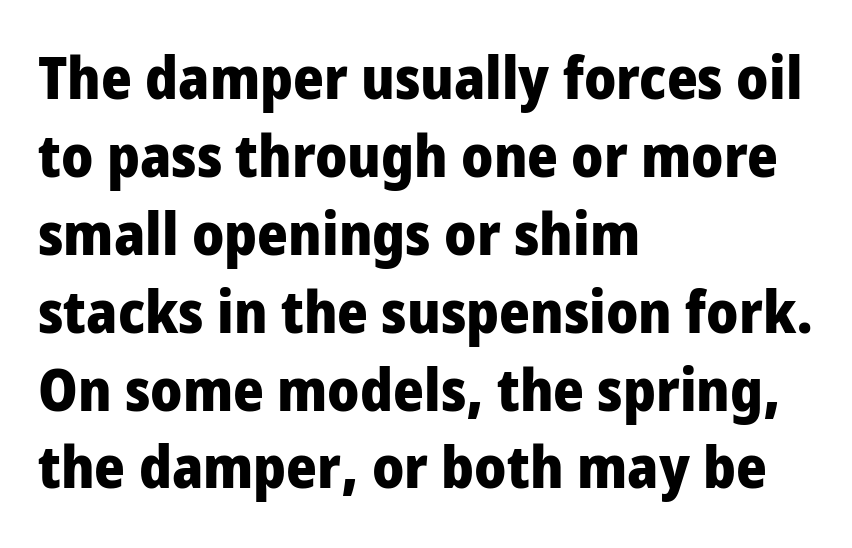
Leftover space on each line is placed entirely after the last word. Character widths vary here, with narrow letters taking less room than wide ones. These lines are composed in type without serifs. Descenders are the only things crossing below the line. Evenly set lines give the paragraph a standard silhouette. The letters sit at their default tracking, neither squeezed nor spread.
